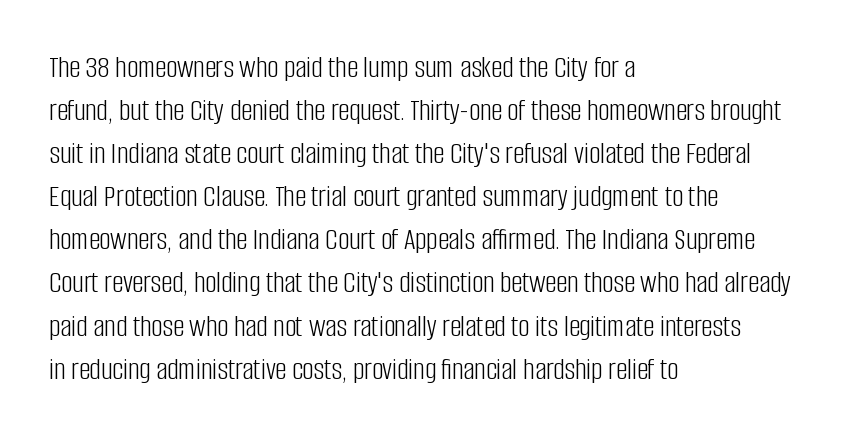
The lines sit at an ordinary, default distance from one another. Proportional: the letters do not fall into vertical columns. The type family on display is of the sans-serif kind. No letter is thick-stroked: the sample isn't bold. Descender tails drop into unmarked territory. The paragraph has a hard left edge and a soft right edge.
